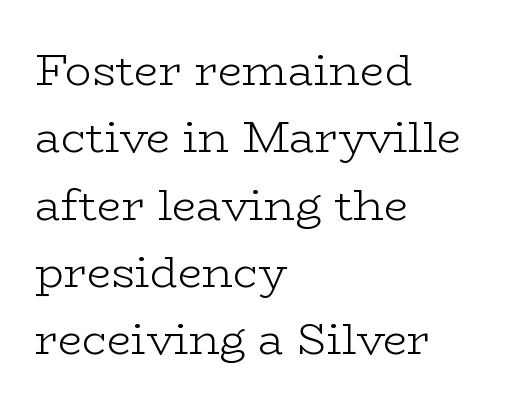
A classic flush-left, rag-right setting is used for this passage. The strip under each line holds only bare page. Here the designer chose a conventional face with non-uniform glyph widths. The letters stand straight up with perfectly vertical stems.
